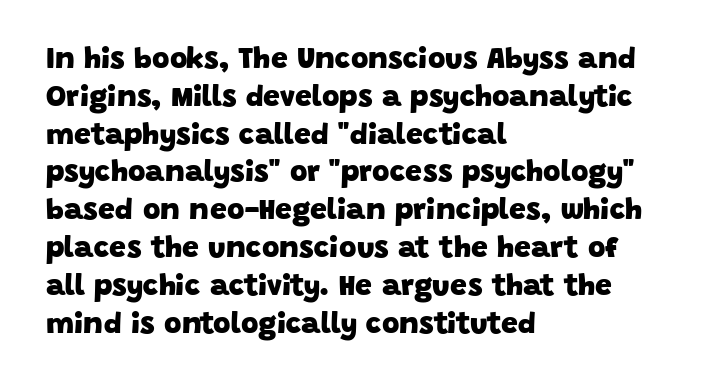
Q: Is the text bold? A: Yes.
Q: Is the typeface a serif or a sans-serif typeface? A: Sans-serif.
Q: Is the text underlined? A: No.
Q: How is the paragraph aligned? A: Left-aligned.
Q: Is the spacing between letters normal or unusually wide? A: Normal.
Q: Is the spacing between lines tight, normal or loose? A: Normal.
Q: Width (condensed, normal, or wide)? A: Normal.
Q: Stroke contrast? A: Low.
Q: x-height? A: Large.
Q: Monospaced? A: No.
